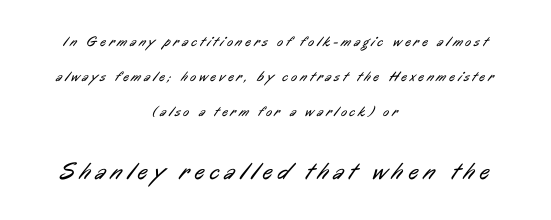
{"bold": "no", "underline": "no", "align": "center", "line_spacing": "loose", "line_spacing_ratio": 2.49, "letter_spacing": "wide", "letter_spacing_em": 0.23, "larger_block": "second", "size_ratio": 1.71, "glyph_px": 24}
